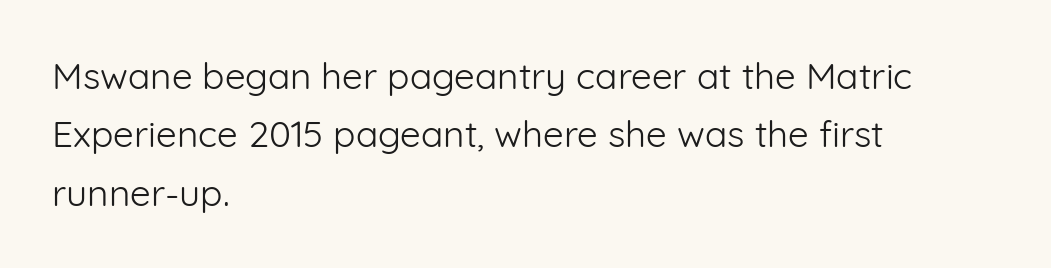
The face used here is proportionally spaced, like ordinary book or web type. Stems and bowls with no extra thickness — not bold. Unmarked baselines from the first word to the last. A normal amount of white space separates one row of letters from the next.
